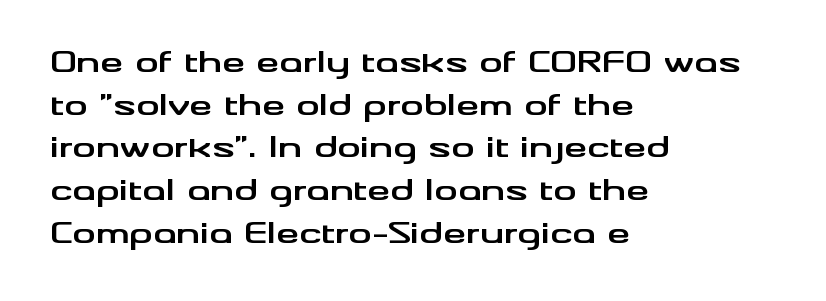
{"serif": "no", "italic": "no", "bold": "yes", "weight": "bold", "width": "wide", "stroke_contrast": "medium", "x_height": "small", "monospaced": "no", "underline": "no", "align": "left", "line_spacing": "normal", "line_spacing_ratio": 1.47, "letter_spacing": "normal", "letter_spacing_em": 0.0, "glyph_px": 29}
